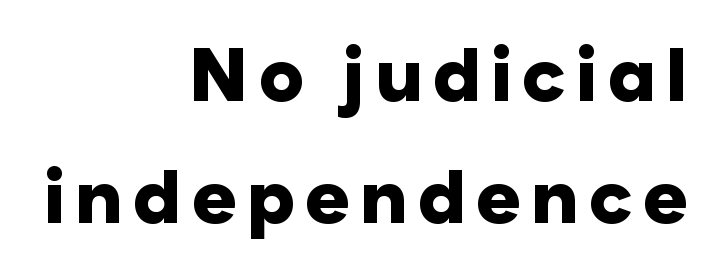
Q: Is the text bold? A: Yes.
Q: Is the text italic (slanted)? A: No, it is upright.
Q: Is the typeface a serif or a sans-serif typeface? A: Sans-serif.
Q: Is the text underlined? A: No.
Q: How is the paragraph aligned? A: Right-aligned.
Q: Is the spacing between lines tight, normal or loose? A: Normal.
Q: Width (condensed, normal, or wide)? A: Normal.
Q: Stroke contrast? A: Low.
Q: x-height? A: Medium.
Q: Monospaced? A: No.
